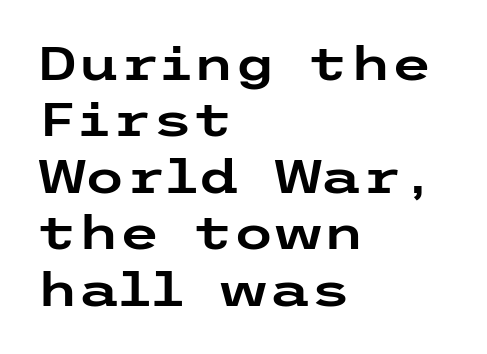
The image shows 47 px wide sans-serif type, upright; set left-aligned, line spacing 1.2x, normal letter spacing, not underlined; low stroke contrast and a medium x-height.
